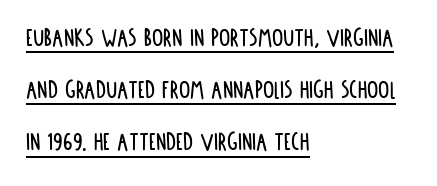
The image shows 28 px condensed sans-serif type, upright; set left-aligned, line spacing 1.86x, normal letter spacing, underlined; low stroke contrast and a large x-height.
